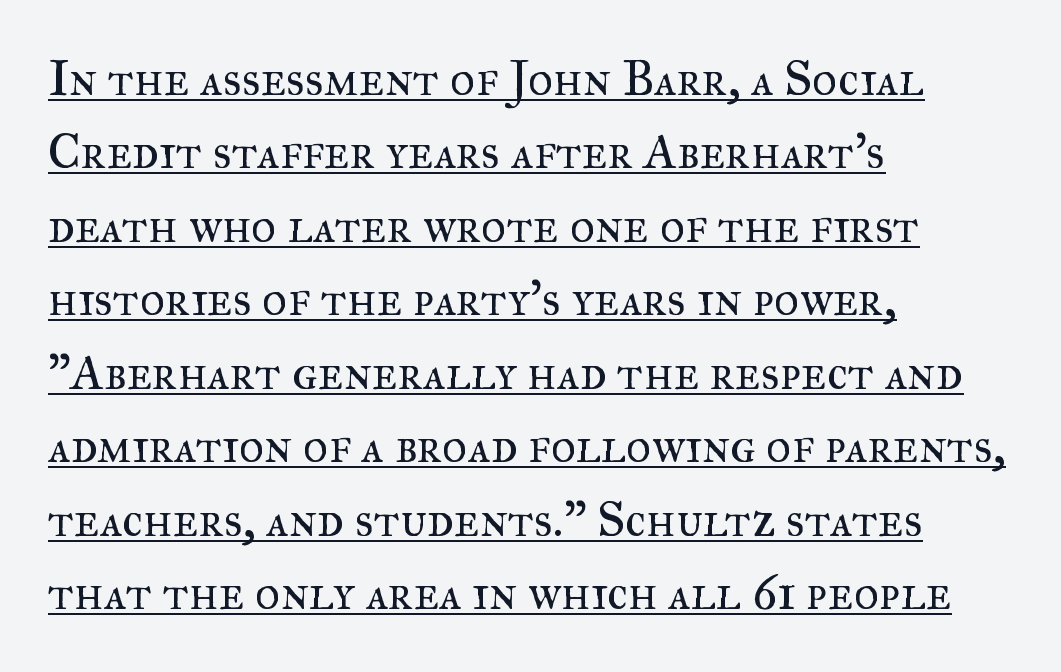
The lines sit at an ordinary, default distance from one another. No italicization has been applied; the sample stays upright. Here the designer chose a conventional face with non-uniform glyph widths. Between one letter and the next there's only the usual sliver of space. Compared with undecorated copy, this sample adds a rule below the words. The strokes carry an ordinary text weight at most.
